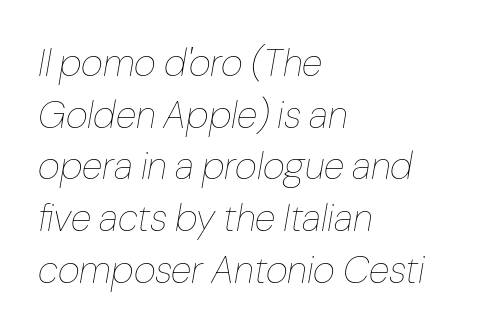
Words float on clear page, feet unadorned. What's the leading like? Ordinary, nothing unusual. This sample has the flowing, uneven cadence of proportional lettering. A classic flush-left, rag-right setting is used for this passage.
